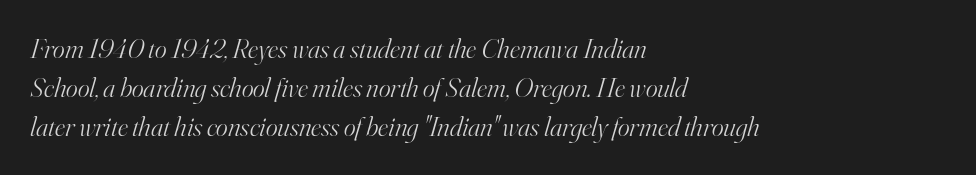
Default kerning and tracking; the words read as compact shapes. The rag falls on the right side of this text block. No word sits above an underline. No letter is thick-stroked: the sample isn't bold. The letters carry serifs — small finishing strokes at the ends of their stems. Looks like regular typesetting: each glyph gets only the width it needs.
